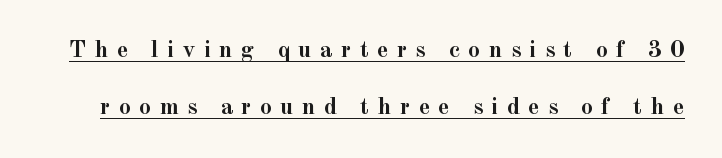
{"italic": "no", "bold": "yes", "underline": "yes", "line_spacing": "loose", "line_spacing_ratio": 2.37, "letter_spacing": "wide", "letter_spacing_em": 0.34, "glyph_px": 24}
